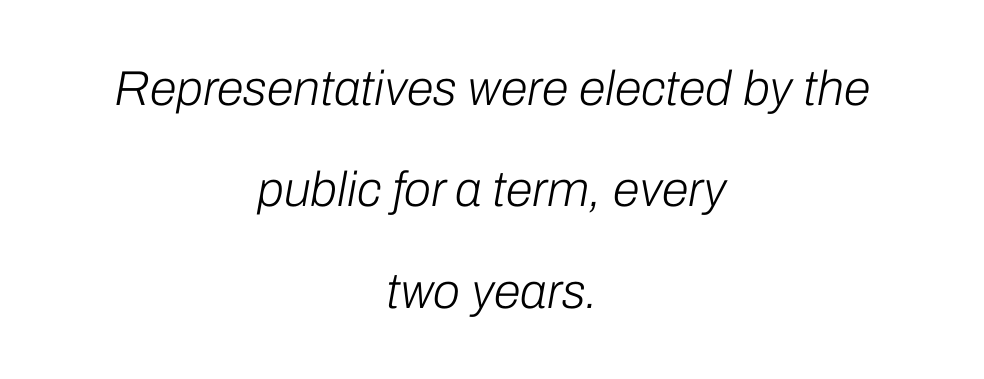
The image shows 49 px light type, italic (leaning right); set centered, loose line spacing (2.07x), normal letter spacing, not underlined; low stroke contrast and a medium x-height.
